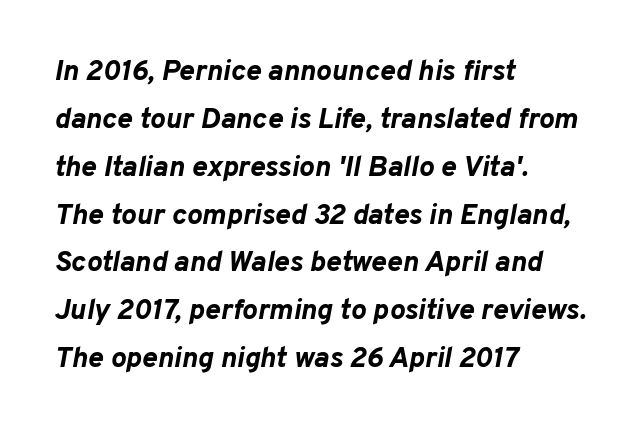
The sample has been set heavy, in full bold. Lines of text with bare space underneath. The text block is weighted toward the left margin, trailing off unevenly rightward. Standard letterfit; no display-style spreading of the glyphs. This sample has the flowing, uneven cadence of proportional lettering. One glance says typical: line gaps are just what's usual.
